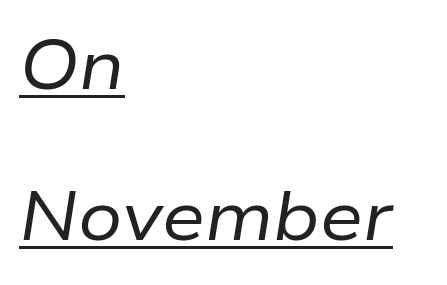
The space between consecutive lines is lavish. Glance below the letters and you will spot a drawn line. This rendering leaves character spacing at its baseline value. When letters slant like this, we call the style italic.
